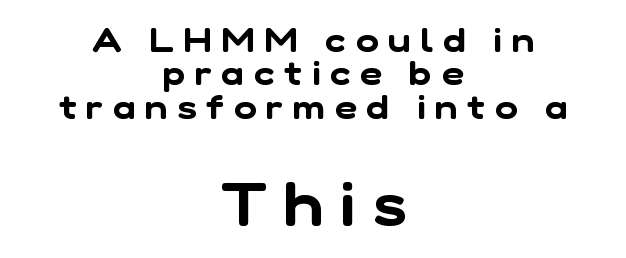
Q: Is the typeface a serif or a sans-serif typeface? A: Sans-serif.
Q: Is the text underlined? A: No.
Q: How is the paragraph aligned? A: Centered.
Q: Is the spacing between letters normal or unusually wide? A: Unusually wide.
Q: Is the spacing between lines tight, normal or loose? A: Tight.
Q: Which block of text is set in a larger size, the first (top) or the second (bottom)? A: The second (bottom) one.
Q: Width (condensed, normal, or wide)? A: Normal.
Q: Stroke contrast? A: Low.
Q: x-height? A: Medium.
Q: Monospaced? A: No.
